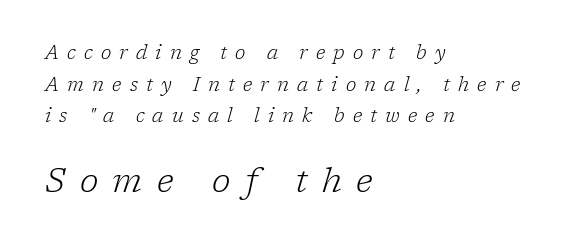
Caption: expanded tracking, letters set apart. Rendered with sloped, italic letterforms. These two chunks differ in scale, with the bottom chunk taking the larger measure. Do the characters align in a grid? No, the font is proportional. Letterform terminals end in serifs throughout the passage.
